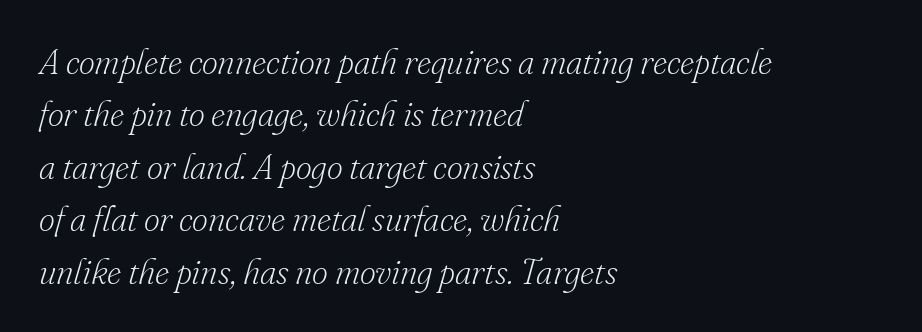
{"serif": "yes", "italic": "yes", "lean": "right", "slant_degrees": 16, "bold": "no", "weight": "light", "width": "normal", "stroke_contrast": "low", "x_height": "small", "monospaced": "no", "underline": "no", "align": "left", "line_spacing": "normal", "line_spacing_ratio": 1.5, "letter_spacing": "normal", "letter_spacing_em": 0.0, "glyph_px": 35}
